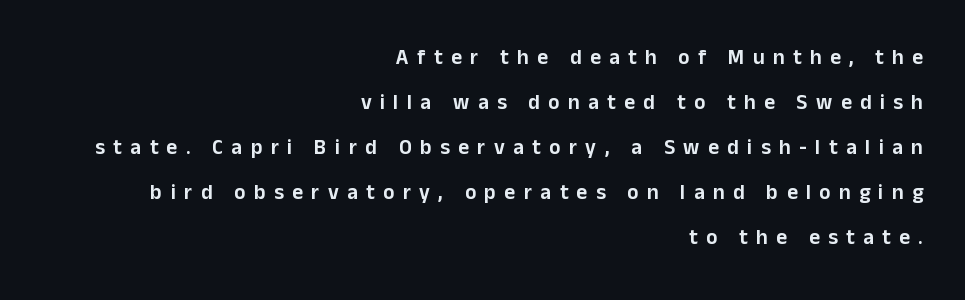
The image shows 21 px text type, upright; set right-aligned, loose line spacing (2.14x), unusually wide letter spacing (+0.4 em), not underlined.
